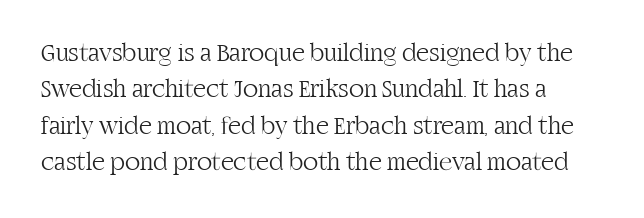
Q: Is the text bold? A: No.
Q: Is the text italic (slanted)? A: No, it is upright.
Q: Is the text underlined? A: No.
Q: How is the paragraph aligned? A: Left-aligned.
Q: Is the spacing between letters normal or unusually wide? A: Normal.
Q: Is the spacing between lines tight, normal or loose? A: Normal.
